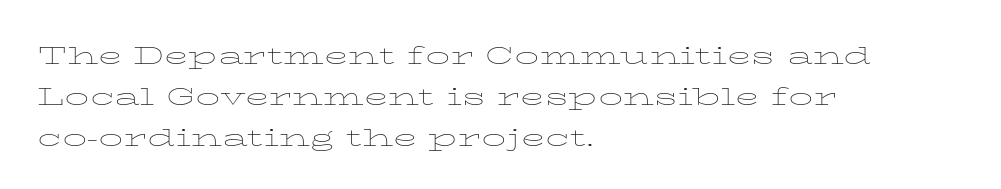
The image shows 32 px thin, wide type, upright; set left-aligned, normal line spacing (1.28x), normal letter spacing, not underlined; low stroke contrast and a medium x-height.
